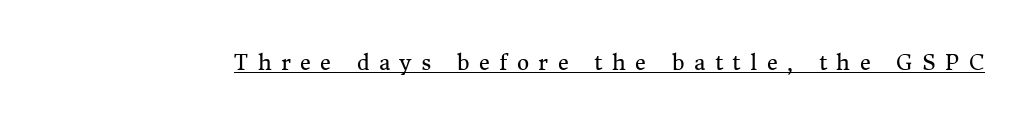
Is this a heavy cut? Hardly; it is regular or lighter. A roman cut, with each character standing at attention. In designer terms, the underline attribute is active on this setting. Characters follow at a spacing far wider than the type designer built in.
